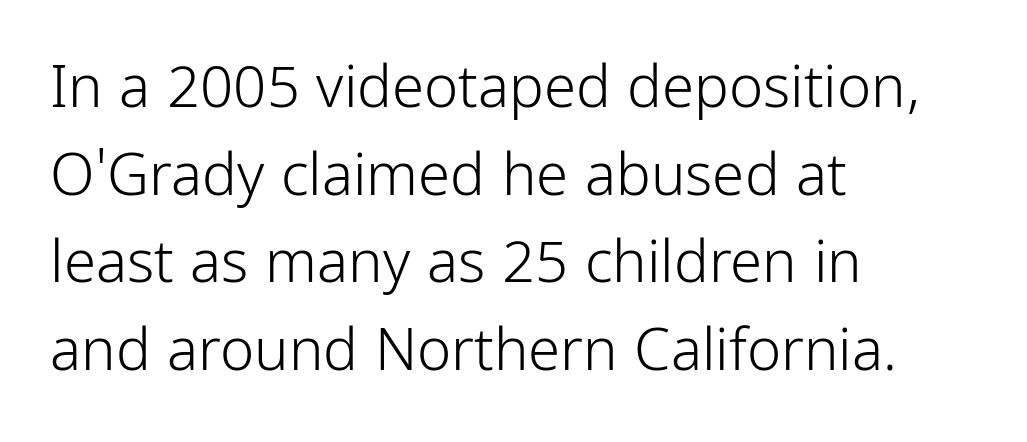
Caption: standard tracking, unaltered. Think standard paragraph weight, or any step lighter than that. One glance says typical: line gaps are just what's usual. Do the letters lean? They stand straight.
